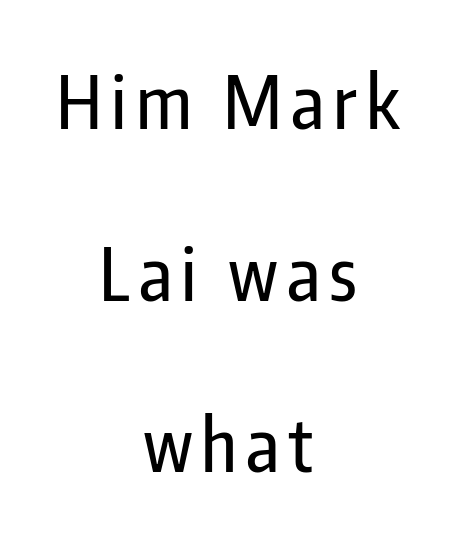
Varying glyph widths throughout — classic text-font behaviour. Unmarked baselines from the first word to the last. Airy leading. In terms of letterform style, serifs are entirely absent. The rendering positions every line midway between the sides.
